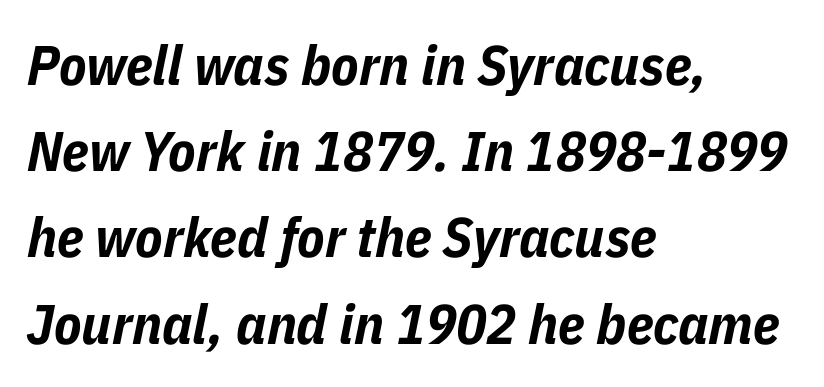
Q: Is the text bold? A: Yes.
Q: Is the text italic (slanted)? A: Yes, it leans right by about 11 degrees.
Q: Is the text underlined? A: No.
Q: How is the paragraph aligned? A: Left-aligned.
Q: Is the spacing between letters normal or unusually wide? A: Normal.
Q: Is the spacing between lines tight, normal or loose? A: Normal.
Q: Width (condensed, normal, or wide)? A: Condensed.
Q: Stroke contrast? A: Low.
Q: x-height? A: Medium.
Q: Monospaced? A: No.
